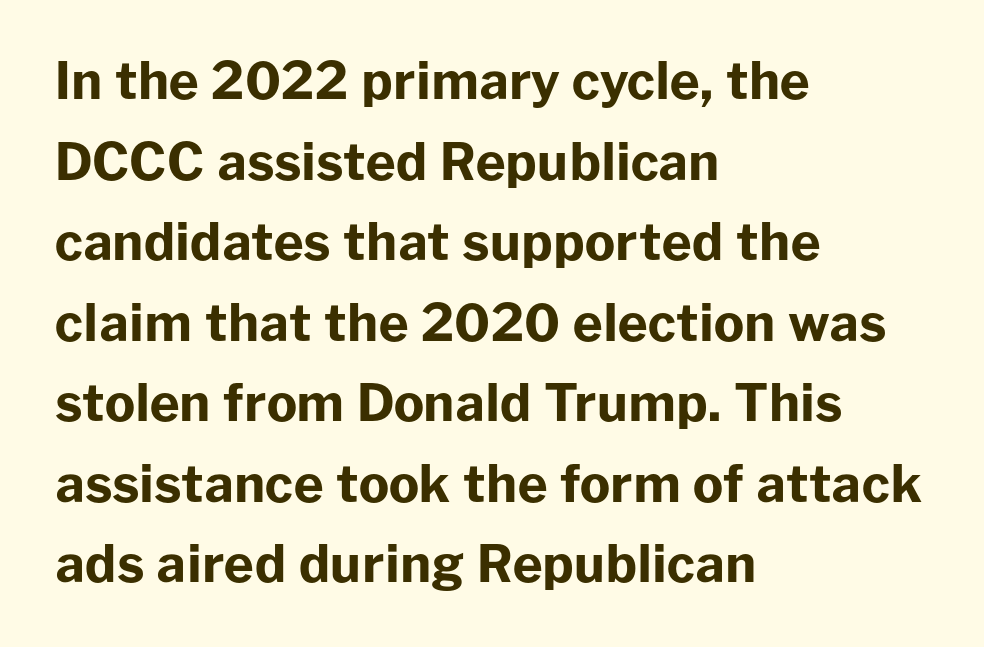
{"serif": "no", "italic": "no", "bold": "yes", "weight": "bold", "width": "normal", "stroke_contrast": "low", "x_height": "medium", "monospaced": "no", "underline": "no", "align": "left", "line_spacing": "normal", "line_spacing_ratio": 1.58, "letter_spacing": "normal", "letter_spacing_em": 0.0, "glyph_px": 51}
